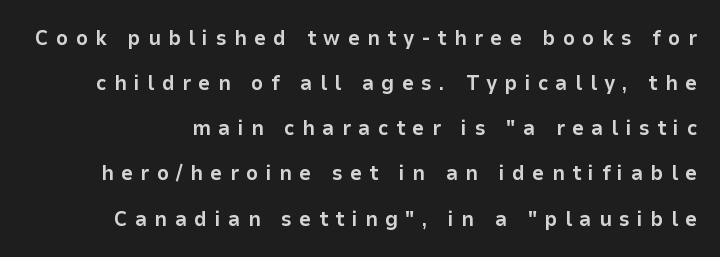
The image shows 21 px bold type, upright; set loose line spacing (2.15x), unusually wide letter spacing (+0.35 em), not underlined.
